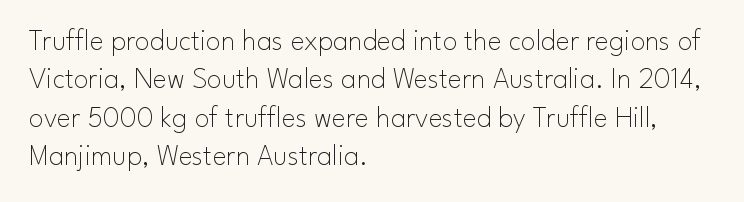
Q: Is the text bold? A: No.
Q: Is the text italic (slanted)? A: No, it is upright.
Q: Is the typeface a serif or a sans-serif typeface? A: Sans-serif.
Q: Is the text underlined? A: No.
Q: How is the paragraph aligned? A: Left-aligned.
Q: Is the spacing between letters normal or unusually wide? A: Normal.
Q: Is the spacing between lines tight, normal or loose? A: Normal.
Q: Width (condensed, normal, or wide)? A: Normal.
Q: Stroke contrast? A: Low.
Q: x-height? A: Small.
Q: Monospaced? A: No.
